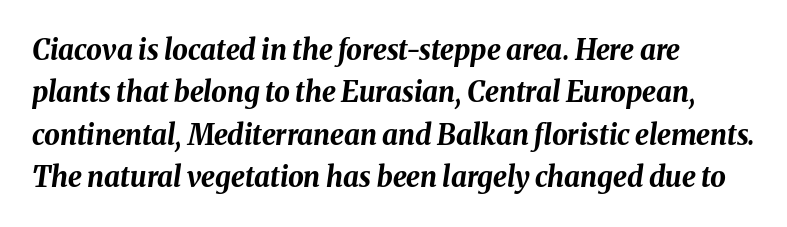
{"italic": "yes", "lean": "right", "slant_degrees": 8, "bold": "yes", "weight": "bold", "width": "normal", "stroke_contrast": "medium", "x_height": "medium", "monospaced": "no", "underline": "no", "align": "left", "line_spacing": "normal", "line_spacing_ratio": 1.51, "letter_spacing": "normal", "letter_spacing_em": 0.0, "glyph_px": 28}
